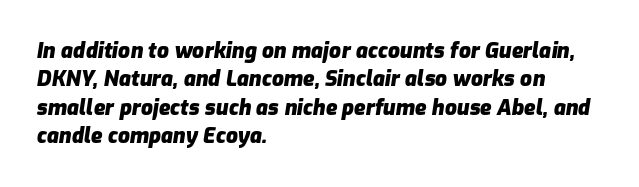
The image shows 21 px bold type, italic (leaning right); set left-aligned, normal line spacing (1.35x), normal letter spacing, not underlined.
